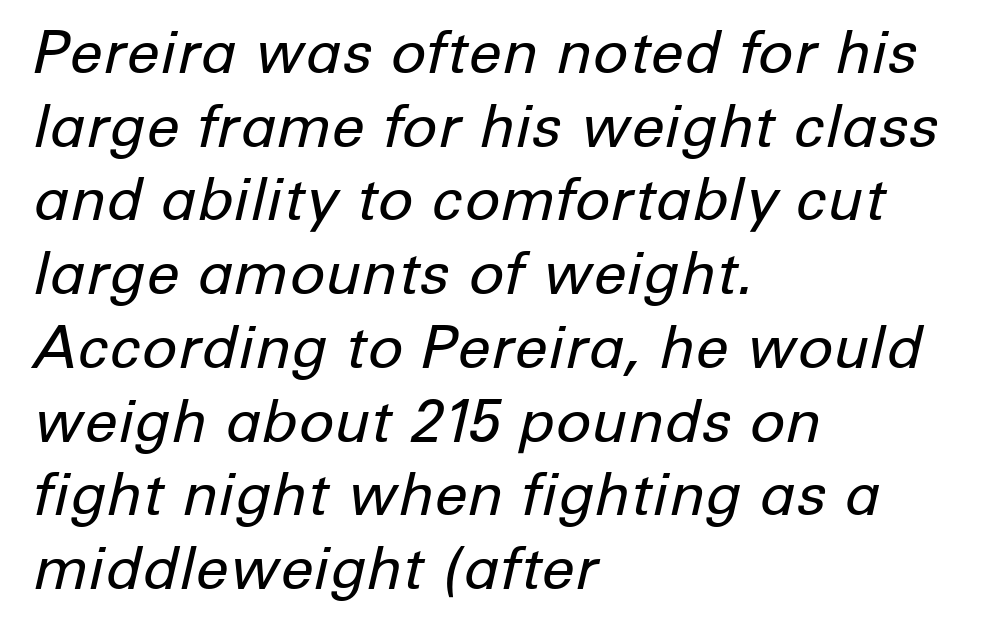
{"italic": "yes", "lean": "right", "slant_degrees": 12, "bold": "no", "weight": "regular", "width": "normal", "stroke_contrast": "low", "x_height": "medium", "monospaced": "no", "underline": "no", "align": "left", "line_spacing": "normal", "line_spacing_ratio": 1.25, "letter_spacing": "normal", "letter_spacing_em": 0.0, "glyph_px": 59}
